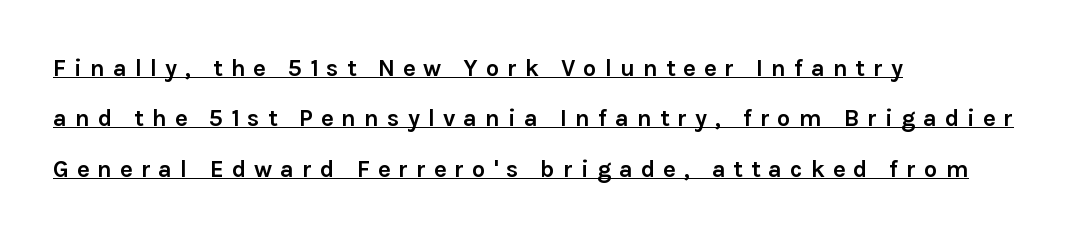
Q: Is the text bold? A: Yes.
Q: Is the text italic (slanted)? A: No, it is upright.
Q: Is the text underlined? A: Yes.
Q: How is the paragraph aligned? A: Left-aligned.
Q: Is the spacing between letters normal or unusually wide? A: Unusually wide.
Q: Is the spacing between lines tight, normal or loose? A: Loose.
